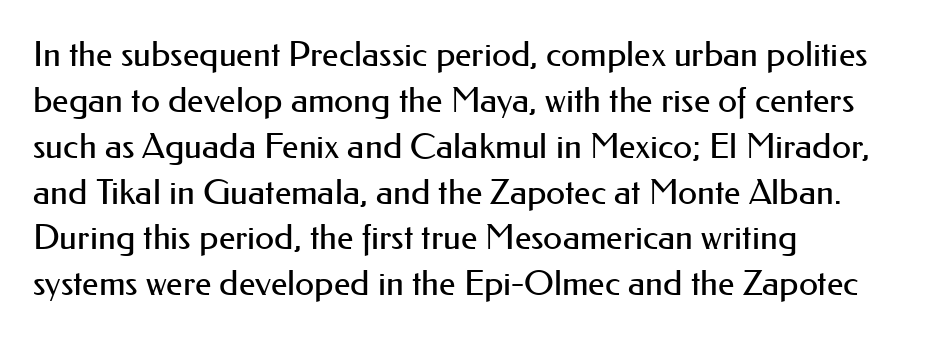
Notice how the stems are strictly vertical — no italics here. Compared with typical body copy, the letter spacing here is the same. Rule under the text: the space is simply empty. The leading is moderate, giving the passage an even texture. You could not count columns in this text — the font is proportionally spaced.
